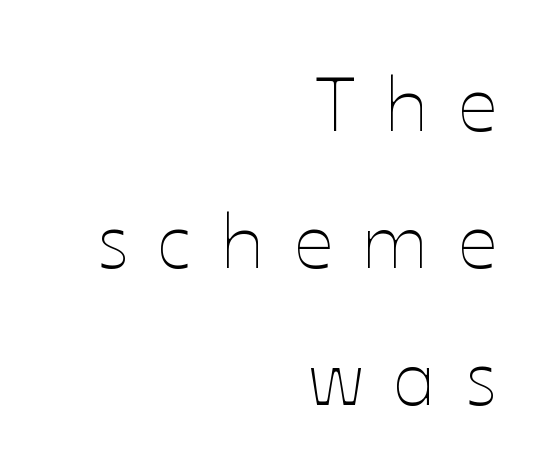
Each stroke keeps to a modest, everyday thickness or less. Every character sits straight up, as roman type does. This sample has the flowing, uneven cadence of proportional lettering. The compositor pushed each line to the right boundary.
